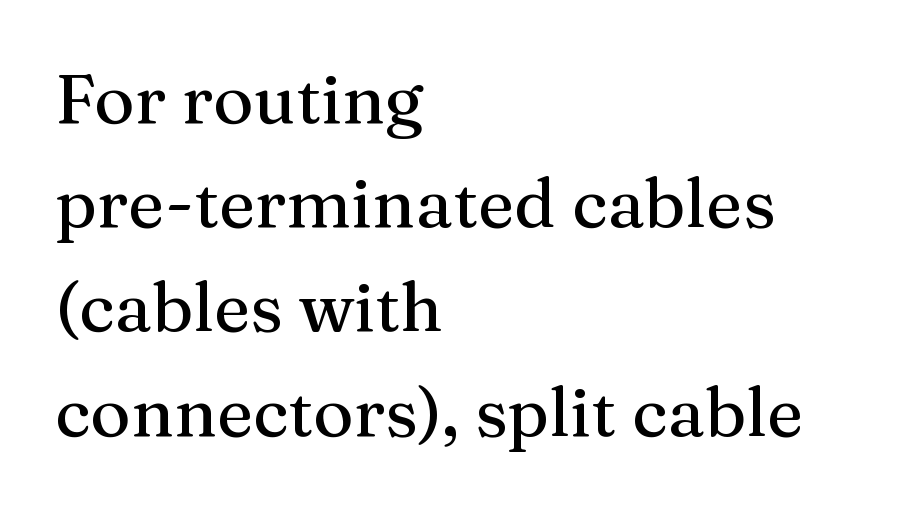
The image shows 69 px serif type, upright; set left-aligned, normal line spacing (1.51x), normal letter spacing, not underlined; medium stroke contrast and a medium x-height.
